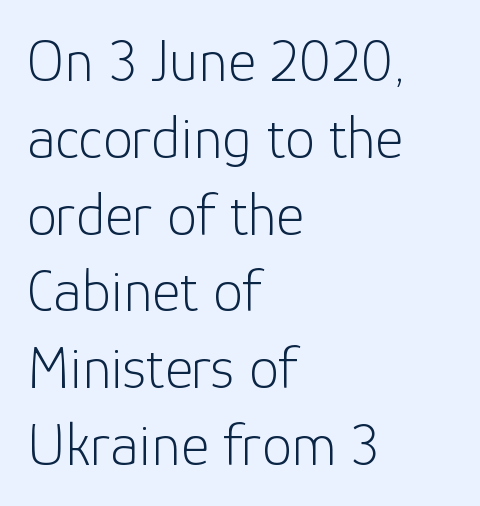
The image shows 60 px light sans-serif type, upright; set left-aligned, normal line spacing (1.28x), normal letter spacing, not underlined; low stroke contrast and a medium x-height.
